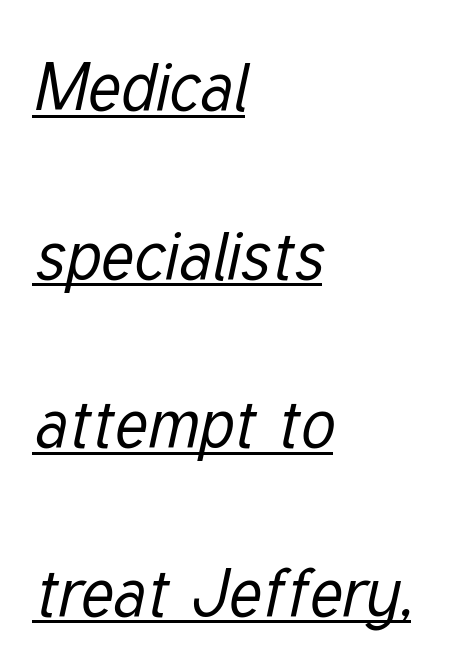
You can see a thin bar hugging the bottom of the glyphs. Here the designer chose a conventional face with non-uniform glyph widths. A great deal of white space separates one row of letters from the next. Students, note that the glyphs here touch the page at normal intervals.
